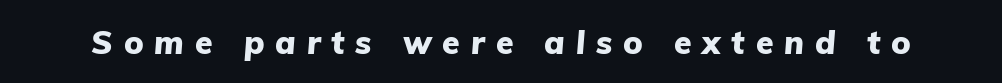
{"italic": "yes", "lean": "right", "slant_degrees": 5, "bold": "yes", "weight": "heavy", "width": "normal", "stroke_contrast": "low", "x_height": "medium", "monospaced": "no", "underline": "no", "letter_spacing": "wide", "letter_spacing_em": 0.34, "glyph_px": 32}
